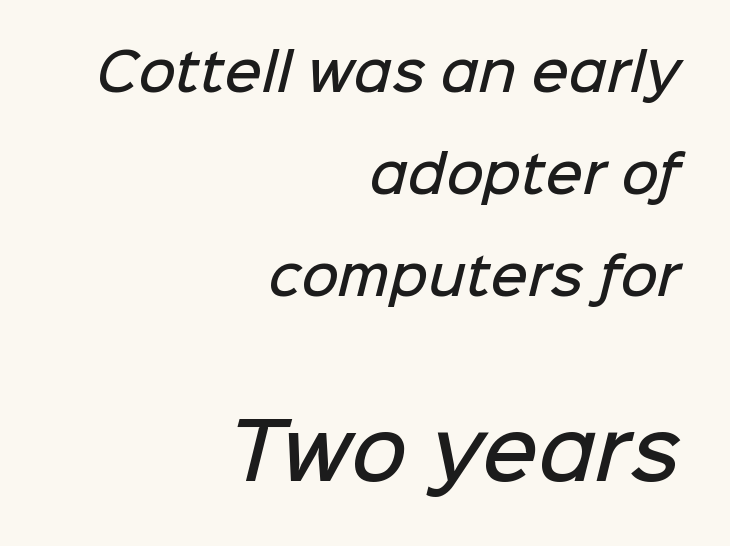
{"serif": "no", "bold": "semi", "weight": "semibold", "width": "normal", "stroke_contrast": "low", "x_height": "medium", "monospaced": "no", "underline": "no", "align": "right", "line_spacing": "loose", "line_spacing_ratio": 2.0, "letter_spacing": "normal", "letter_spacing_em": 0.0, "larger_block": "second", "size_ratio": 1.51, "glyph_px": 77}
